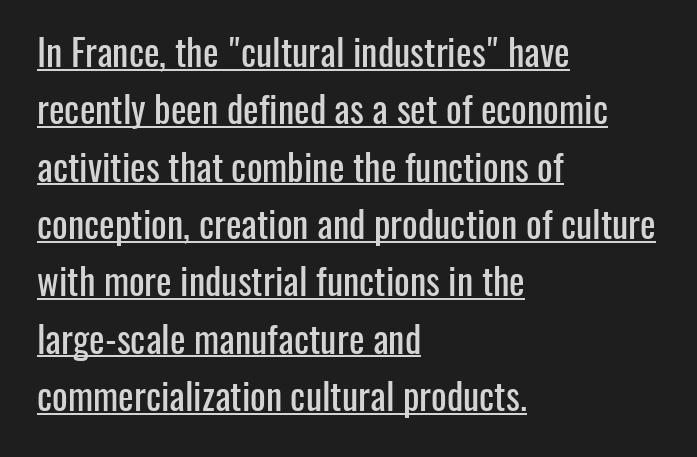
{"serif": "no", "italic": "no", "width": "condensed", "stroke_contrast": "low", "x_height": "medium", "monospaced": "no", "underline": "yes", "align": "left", "line_spacing": "normal", "line_spacing_ratio": 1.55, "letter_spacing": "normal", "letter_spacing_em": 0.0, "glyph_px": 37}
